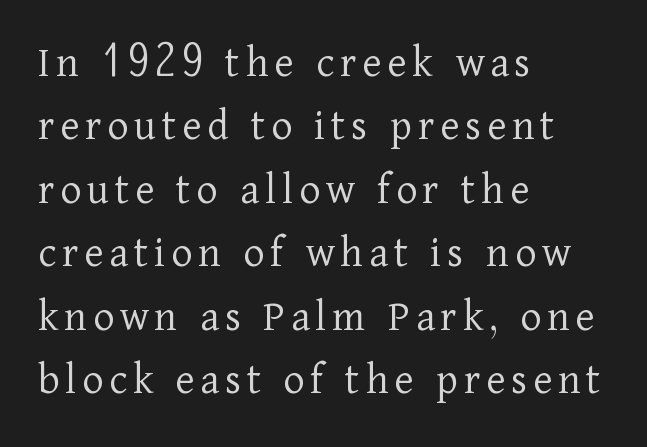
{"serif": "yes", "italic": "no", "bold": "no", "weight": "light", "width": "normal", "stroke_contrast": "low", "x_height": "medium", "monospaced": "no", "underline": "no", "align": "left", "line_spacing": "normal", "line_spacing_ratio": 1.41, "glyph_px": 45}
